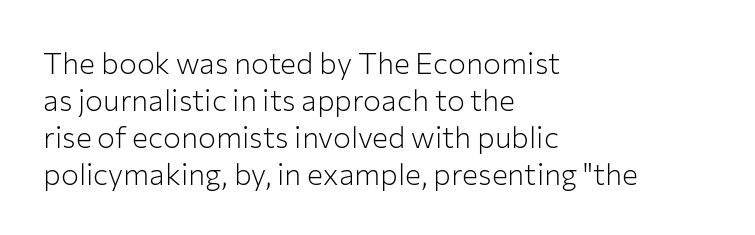
Q: Is the text bold? A: No.
Q: Is the text italic (slanted)? A: No, it is upright.
Q: Is the typeface a serif or a sans-serif typeface? A: Sans-serif.
Q: Is the text underlined? A: No.
Q: How is the paragraph aligned? A: Left-aligned.
Q: Is the spacing between letters normal or unusually wide? A: Normal.
Q: Width (condensed, normal, or wide)? A: Normal.
Q: Stroke contrast? A: Low.
Q: x-height? A: Medium.
Q: Monospaced? A: No.
